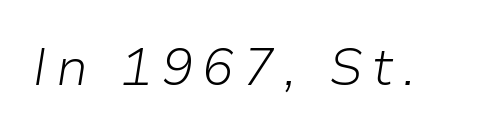
The image shows 52 px light type, italic (leaning right); set not underlined; low stroke contrast and a medium x-height.
